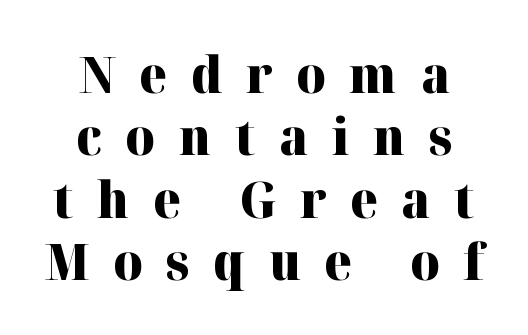
The image shows 50 px heavy serif type, upright; set centered, normal line spacing (1.25x), unusually wide letter spacing (+0.47 em), not underlined; high stroke contrast and a medium x-height.
